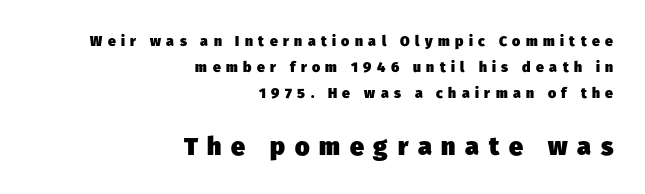
The image shows 25 px bold type; set right-aligned, line spacing 1.87x, unusually wide letter spacing (+0.39 em), not underlined; the second (bottom) block is 1.79x larger.
